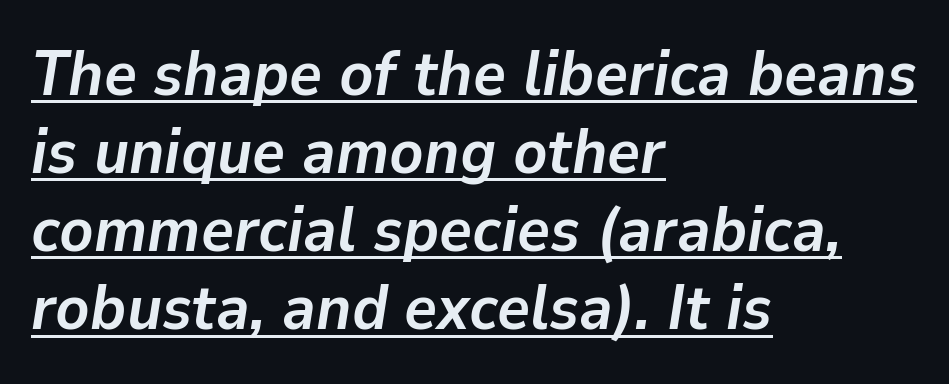
The sample has been set heavy, in full bold. Words appear dense and cohesive because spacing is normal. This rendering features underlined lettering. The passage is arranged the way most books set body copy — flush left. The rendering applies a slant to the glyphs. Each letter keeps its own natural width here, so spacing adapts to shape.
